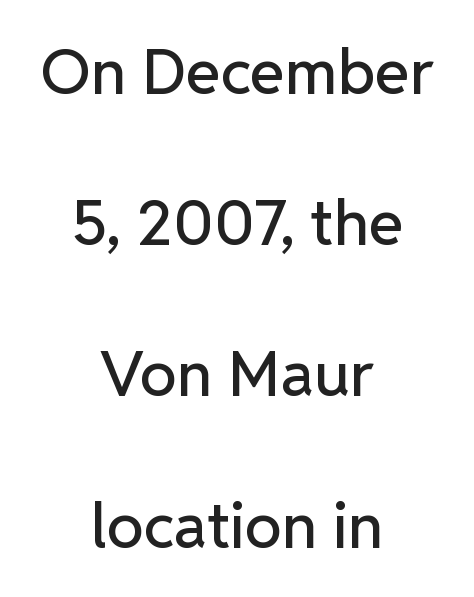
The image shows 63 px sans-serif type, upright; set centered, loose line spacing (2.4x), normal letter spacing, not underlined; low stroke contrast and a medium x-height.
